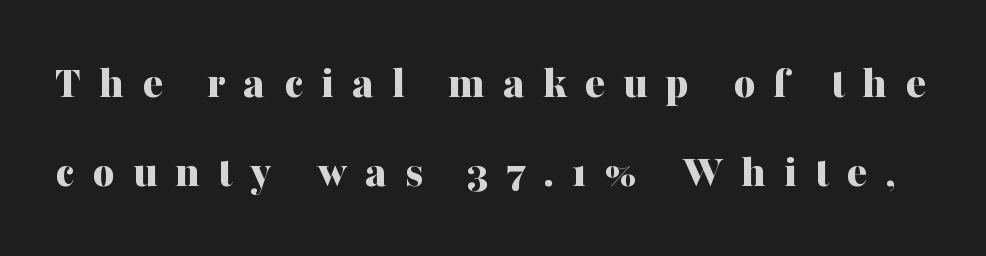
{"serif": "yes", "italic": "no", "bold": "yes", "weight": "bold", "width": "normal", "stroke_contrast": "medium", "x_height": "medium", "monospaced": "no", "underline": "no", "line_spacing_ratio": 1.89, "letter_spacing": "wide", "letter_spacing_em": 0.38, "glyph_px": 47}
